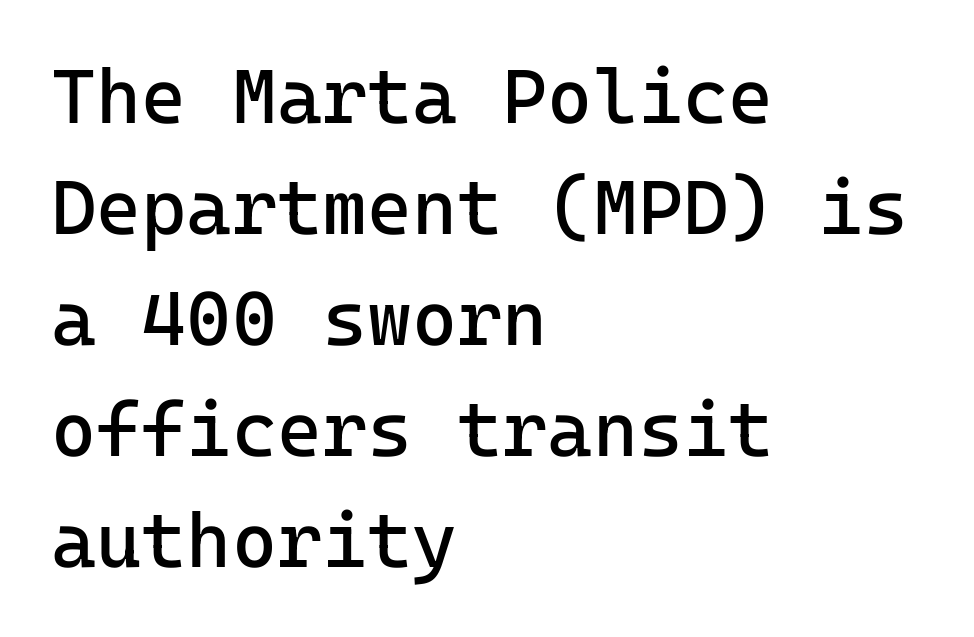
The image shows 77 px regular-weight sans-serif type, upright, monospaced; set left-aligned, normal line spacing (1.44x), normal letter spacing, not underlined; low stroke contrast and a medium x-height.
